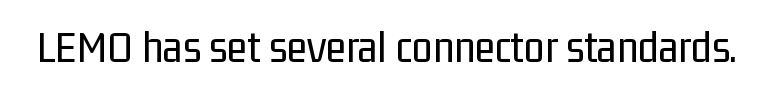
Unbolded letterforms with no extra heft. Is this a fixed-width face? No — the glyphs have proportional, varying widths. Ascenders rise straight up at ninety degrees. The passage shown is typeset with a sans-serif family. A typesetter would call this zero additional tracking.
